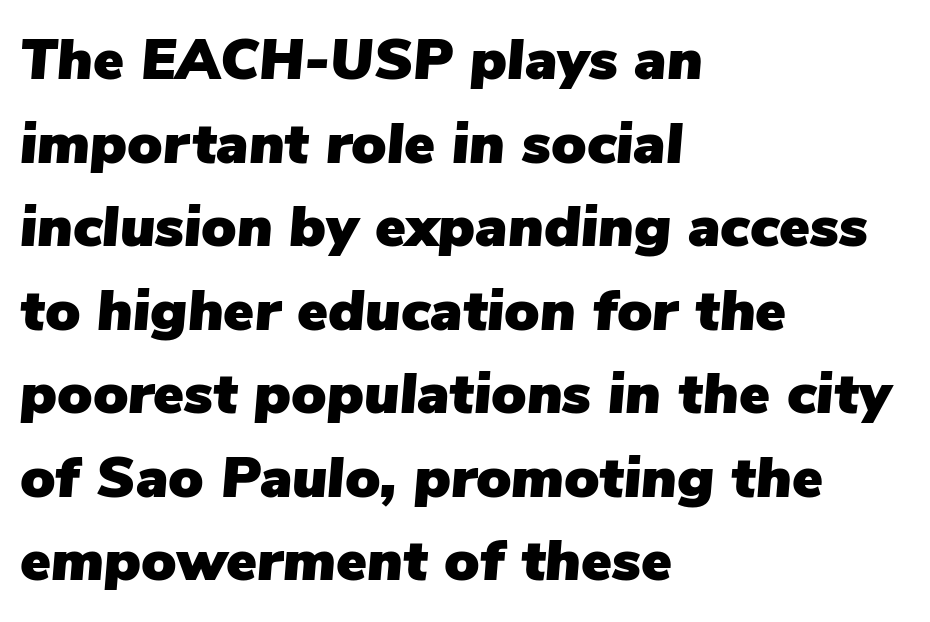
Regarding leading, the lines here are spaced in the standard way. Characters follow at the spacing the type designer built in. Slanted lettering throughout. Lines of text with bare space underneath.
